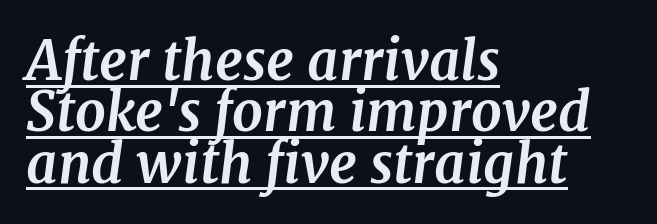
Examine the stroke ends and you'll spot serifs. The passage shown is underscored from start to finish. One glance says dense: line gaps are narrower than usual. The face used here is proportionally spaced, like ordinary book or web type. Characters are canted at an angle relative to the baseline's perpendicular.
